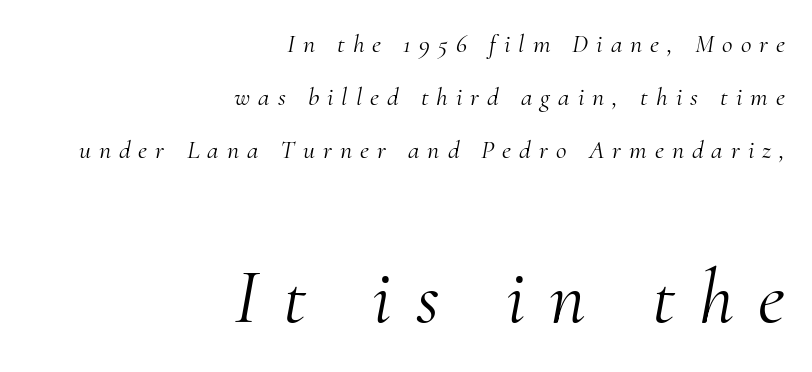
Q: Is the text bold? A: No.
Q: Is the text italic (slanted)? A: Yes, it leans right by about 10 degrees.
Q: Is the typeface a serif or a sans-serif typeface? A: Serif.
Q: Is the text underlined? A: No.
Q: How is the paragraph aligned? A: Right-aligned.
Q: Is the spacing between letters normal or unusually wide? A: Unusually wide.
Q: Is the spacing between lines tight, normal or loose? A: Loose.
Q: Which block of text is set in a larger size, the first (top) or the second (bottom)? A: The second (bottom) one.
Q: Width (condensed, normal, or wide)? A: Normal.
Q: Stroke contrast? A: Medium.
Q: x-height? A: Small.
Q: Monospaced? A: No.
